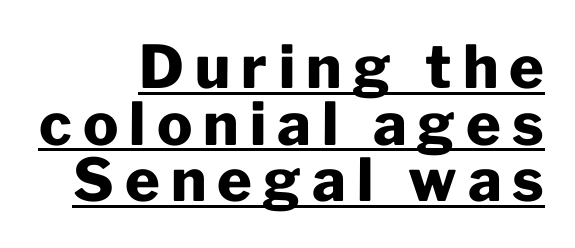
{"serif": "no", "italic": "no", "bold": "yes", "weight": "heavy", "width": "normal", "stroke_contrast": "low", "x_height": "medium", "monospaced": "no", "underline": "yes", "align": "right", "line_spacing": "tight", "line_spacing_ratio": 0.96, "glyph_px": 59}
